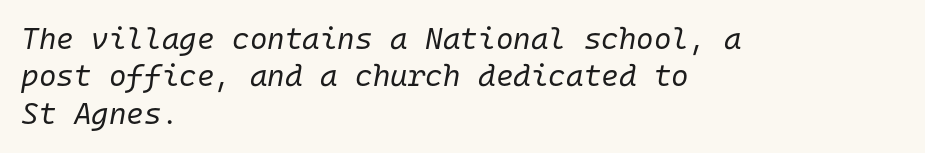
{"italic": "yes", "lean": "right", "slant_degrees": 10, "bold": "no", "weight": "regular", "width": "normal", "stroke_contrast": "low", "x_height": "medium", "monospaced": "yes", "underline": "no", "align": "left", "line_spacing": "normal", "line_spacing_ratio": 1.25, "letter_spacing": "normal", "letter_spacing_em": 0.0, "glyph_px": 30}
